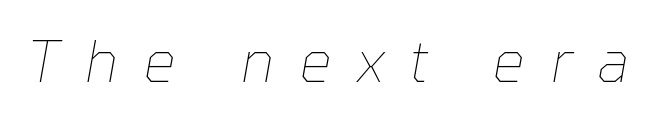
The cut favours lightness, reaching ordinary text weight at its darkest. The letters are slanted; this is an italic face. Observe the wide spacing: letters keep a clear distance from each other. Descender tails drop into unmarked territory.
